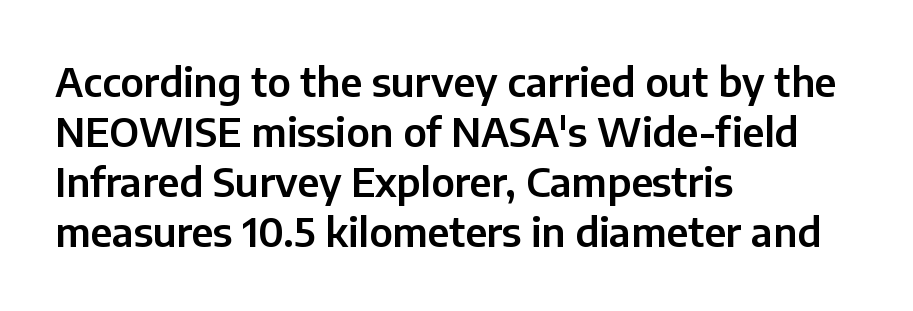
{"serif": "no", "italic": "no", "width": "normal", "stroke_contrast": "low", "x_height": "medium", "monospaced": "no", "underline": "no", "align": "left", "line_spacing": "normal", "line_spacing_ratio": 1.25, "letter_spacing": "normal", "letter_spacing_em": 0.0, "glyph_px": 40}
